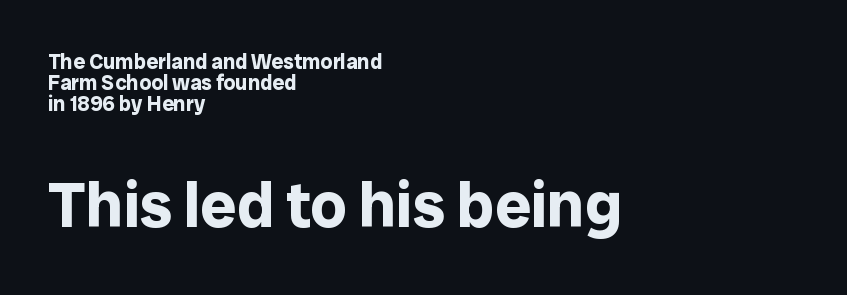
The image shows 64 px bold sans-serif type, upright; set left-aligned, tight line spacing (1.01x), normal letter spacing, not underlined; the second (bottom) block is 3.05x larger; low stroke contrast and a medium x-height.
